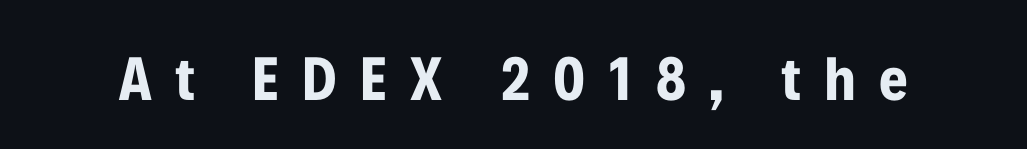
{"serif": "no", "italic": "no", "bold": "yes", "weight": "bold", "width": "condensed", "stroke_contrast": "low", "x_height": "medium", "monospaced": "no", "underline": "no", "letter_spacing": "wide", "letter_spacing_em": 0.37, "glyph_px": 62}
